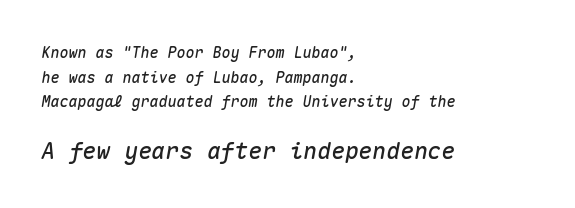
{"italic": "yes", "lean": "right", "slant_degrees": 10, "underline": "no", "align": "left", "line_spacing": "normal", "line_spacing_ratio": 1.65, "letter_spacing": "normal", "letter_spacing_em": 0.0, "larger_block": "second", "size_ratio": 1.53, "glyph_px": 23}
